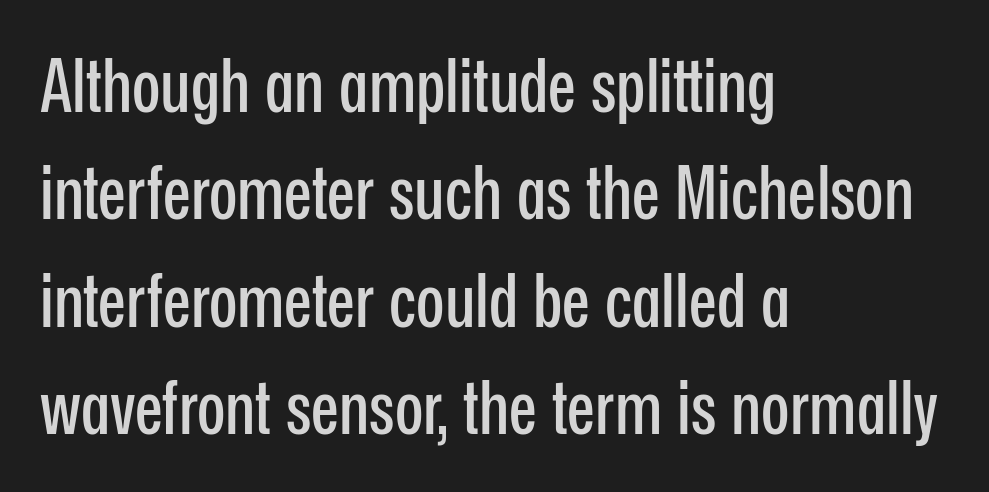
{"serif": "no", "italic": "no", "width": "condensed", "stroke_contrast": "low", "x_height": "medium", "monospaced": "no", "underline": "no", "align": "left", "line_spacing": "normal", "line_spacing_ratio": 1.45, "letter_spacing": "normal", "letter_spacing_em": 0.0, "glyph_px": 74}
